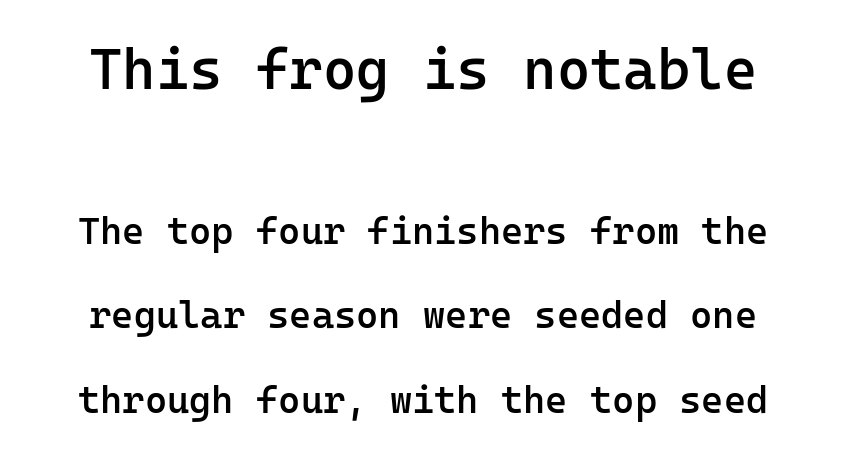
{"serif": "no", "italic": "no", "bold": "semi", "weight": "semibold", "width": "normal", "stroke_contrast": "low", "x_height": "medium", "monospaced": "yes", "underline": "no", "line_spacing": "loose", "line_spacing_ratio": 2.22, "letter_spacing": "normal", "letter_spacing_em": 0.0, "larger_block": "first", "size_ratio": 1.5, "glyph_px": 57}
